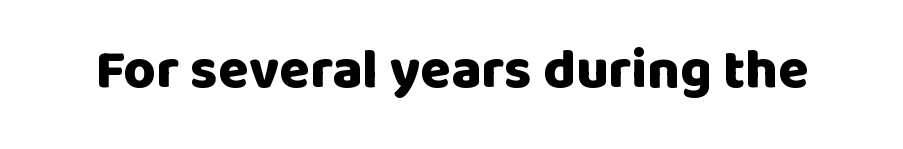
{"serif": "no", "italic": "no", "bold": "yes", "weight": "heavy", "width": "normal", "stroke_contrast": "low", "x_height": "large", "monospaced": "no", "underline": "no", "letter_spacing": "normal", "letter_spacing_em": 0.0, "glyph_px": 56}
